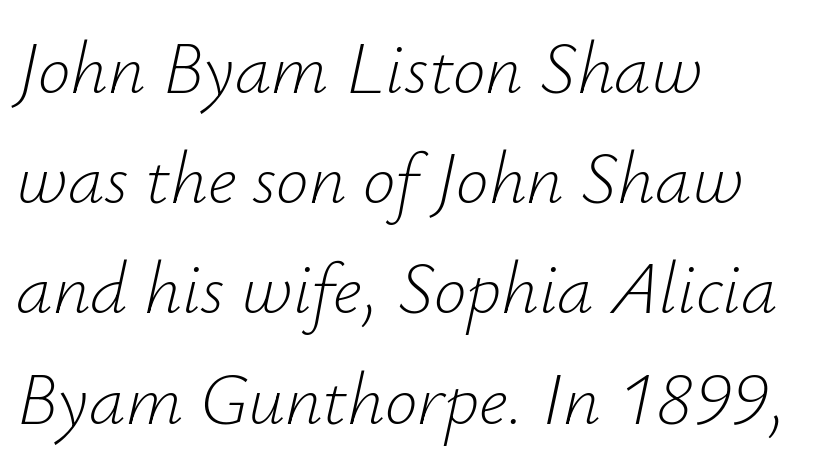
The image shows 73 px light type, italic (leaning right); set left-aligned, normal line spacing (1.51x), normal letter spacing, not underlined; low stroke contrast and a small x-height.
